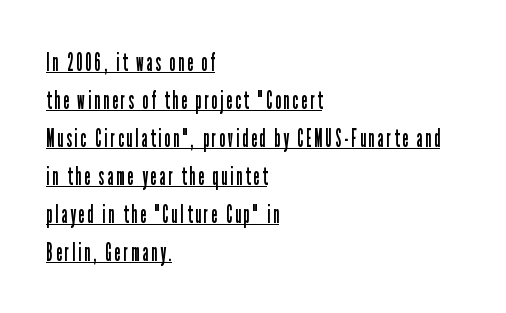
Posture: vertical. How would I describe the line gaps? Plain and ordinary. Weight class: somewhere from thin through regular. Short and long lines alike share a common starting point at left. A rule runs beneath these lines of type.
